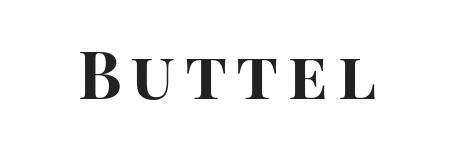
The image shows 65 px bold sans-serif type, upright; set centered, not underlined; high stroke contrast and a large x-height.
